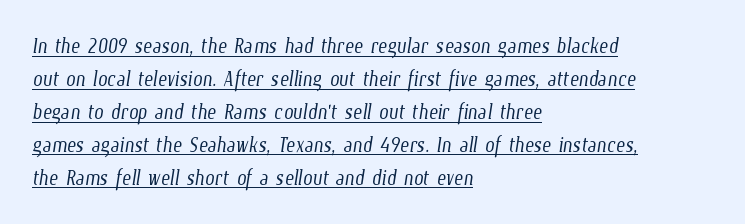
{"bold": "no", "underline": "yes", "align": "left", "line_spacing_ratio": 1.22, "letter_spacing": "normal", "letter_spacing_em": 0.0, "glyph_px": 27}
